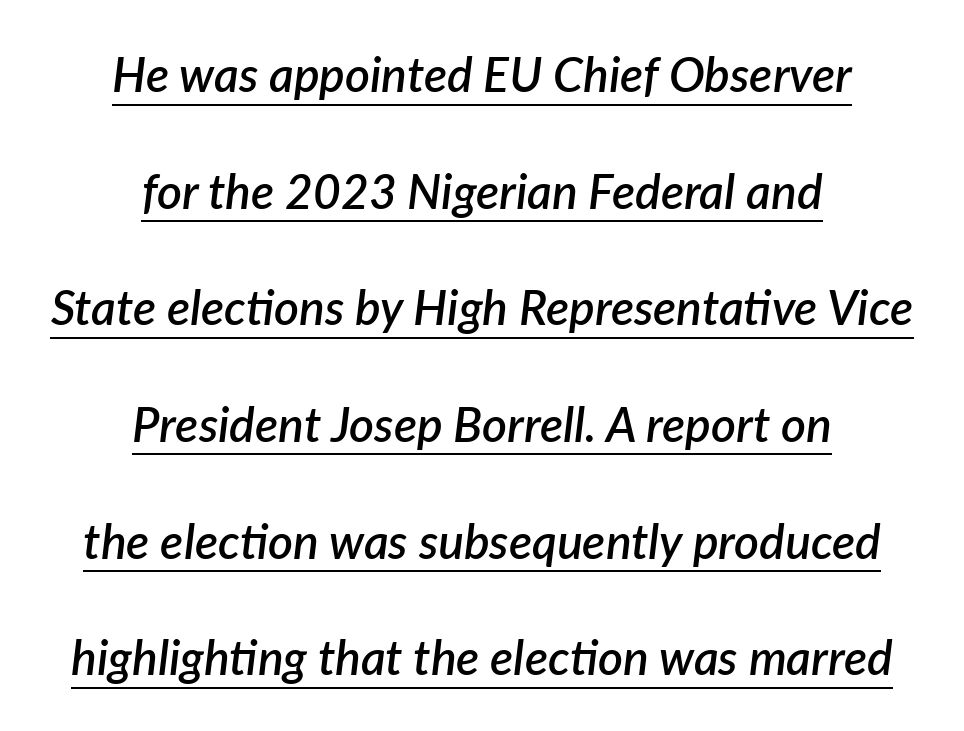
Emphasis is given by a line drawn under the lettering. A typesetter would call this proportional, since set widths differ per character. Look at the tracking — it's just the regular setting, nothing added. Set as a demibold, roughly 600 on the weight scale.
